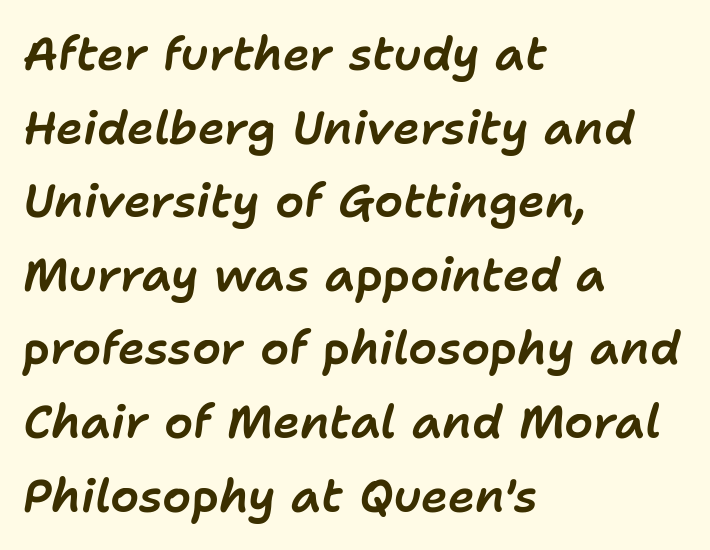
{"italic": "yes", "lean": "right", "slant_degrees": 11, "width": "normal", "stroke_contrast": "low", "x_height": "medium", "monospaced": "no", "underline": "no", "align": "left", "line_spacing": "normal", "line_spacing_ratio": 1.6, "letter_spacing": "normal", "letter_spacing_em": 0.0, "glyph_px": 46}
